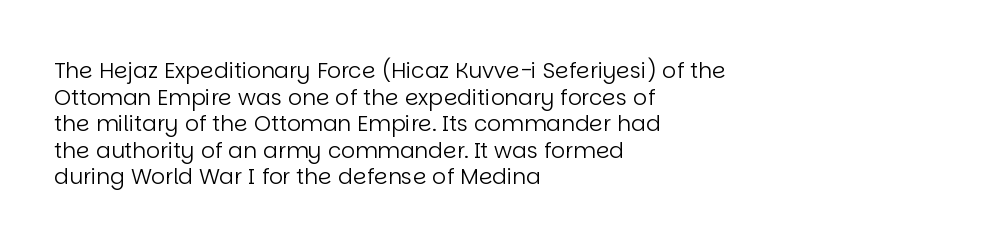
Q: Is the text bold? A: No.
Q: Is the text italic (slanted)? A: No, it is upright.
Q: Is the text underlined? A: No.
Q: How is the paragraph aligned? A: Left-aligned.
Q: Is the spacing between letters normal or unusually wide? A: Normal.
